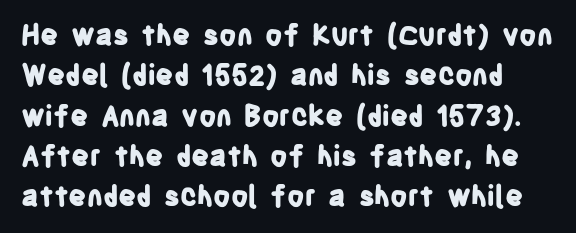
{"serif": "no", "italic": "no", "bold": "yes", "weight": "bold", "width": "condensed", "stroke_contrast": "low", "x_height": "large", "monospaced": "no", "underline": "no", "line_spacing": "normal", "line_spacing_ratio": 1.44, "letter_spacing": "normal", "letter_spacing_em": 0.0, "glyph_px": 28}
